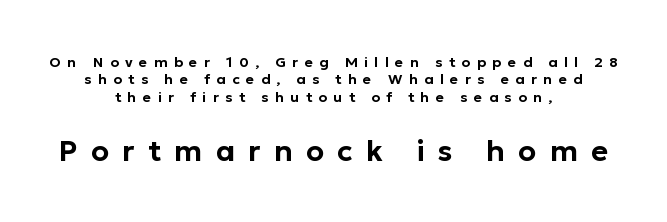
Plain, unruled lines of type. Each letter keeps its own natural width here, so spacing adapts to shape. The rendering positions every line midway between the sides. Does the bottom block carry the larger type? Yes, it does. Does extra space separate the letters? Yes, quite a lot of it. This sample uses a sans-serif face.
